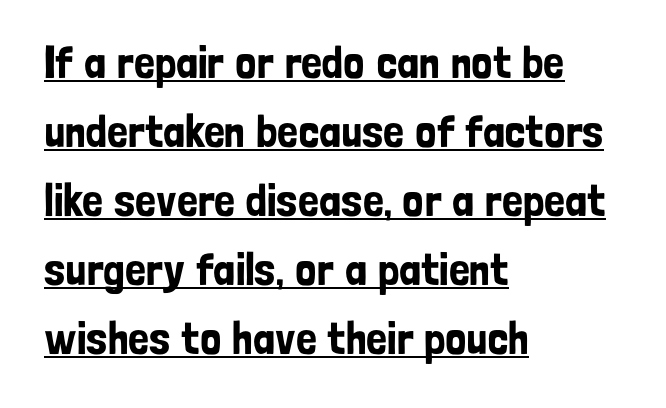
The image shows 46 px condensed sans-serif type, upright; set left-aligned, normal line spacing (1.5x), normal letter spacing, underlined; low stroke contrast and a medium x-height.
